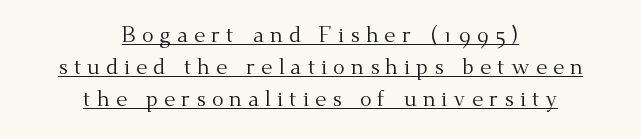
The image shows 22 px text type, upright; set centered, normal line spacing (1.45x), unusually wide letter spacing (+0.27 em), underlined.
